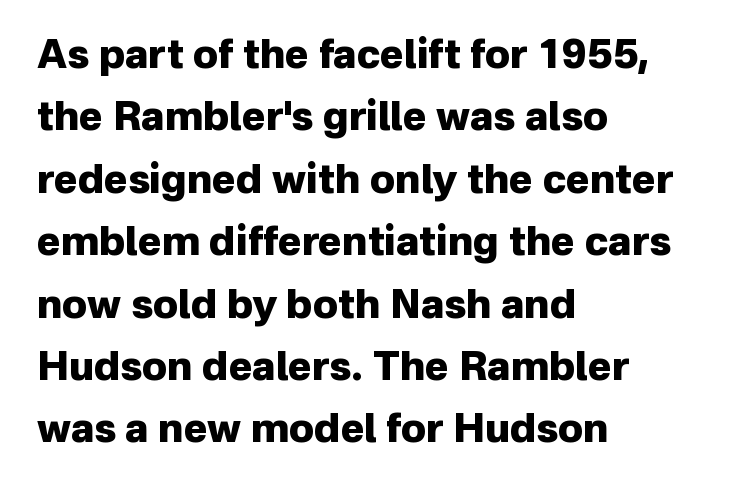
Q: Is the text bold? A: Yes.
Q: Is the text italic (slanted)? A: No, it is upright.
Q: Is the typeface a serif or a sans-serif typeface? A: Sans-serif.
Q: Is the text underlined? A: No.
Q: How is the paragraph aligned? A: Left-aligned.
Q: Is the spacing between letters normal or unusually wide? A: Normal.
Q: Is the spacing between lines tight, normal or loose? A: Normal.
Q: Width (condensed, normal, or wide)? A: Normal.
Q: Stroke contrast? A: Low.
Q: x-height? A: Medium.
Q: Monospaced? A: No.
